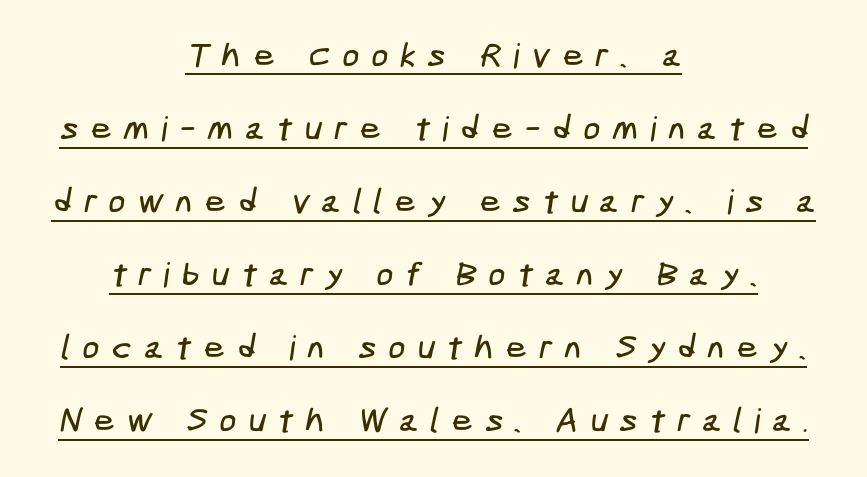
Q: Is the typeface a serif or a sans-serif typeface? A: Sans-serif.
Q: Is the text underlined? A: Yes.
Q: How is the paragraph aligned? A: Centered.
Q: Is the spacing between letters normal or unusually wide? A: Unusually wide.
Q: Is the spacing between lines tight, normal or loose? A: Loose.
Q: Width (condensed, normal, or wide)? A: Condensed.
Q: Stroke contrast? A: Low.
Q: x-height? A: Medium.
